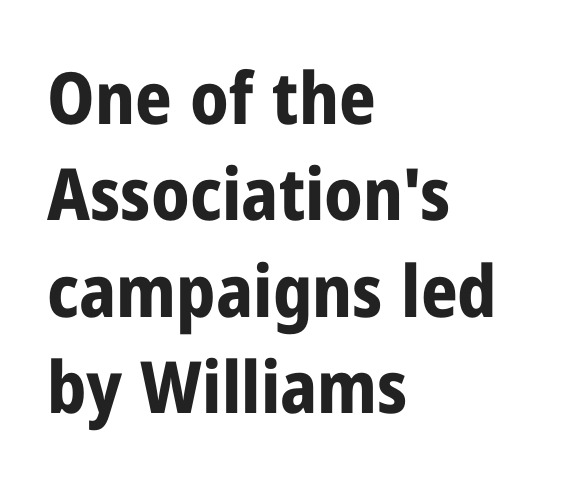
The letters carry no serifs — their stems end cleanly without finishing strokes. The rendering anchors every line to the left-hand side. Posture: straight, roman, zero tilt. The rendering uses natural spacing where letterforms have individual widths.
